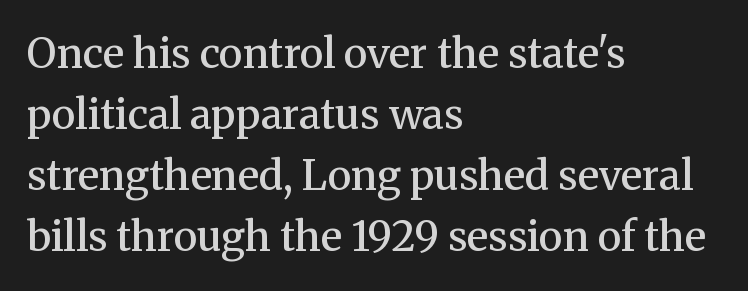
The image shows 41 px semibold serif type, upright; set left-aligned, normal line spacing (1.49x), normal letter spacing, not underlined; medium stroke contrast and a medium x-height.
